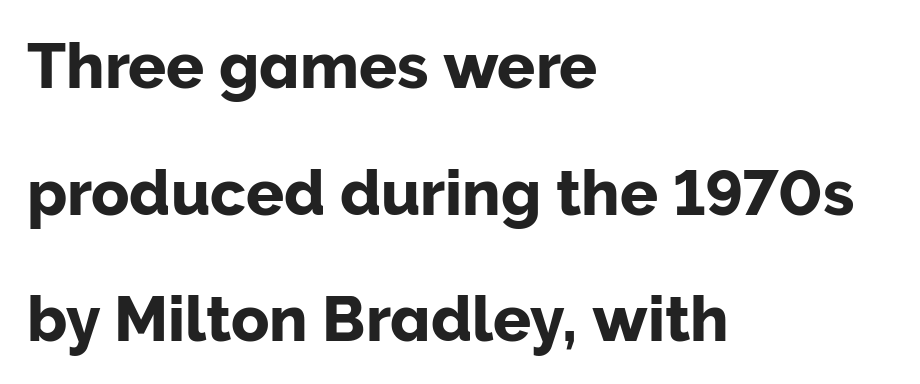
Short and long lines alike share a common starting point at left. Honestly, the letter spacing is just normal — you wouldn't notice it. Character widths vary here, with narrow letters taking less room than wide ones. Vertically, the passage feels expansive, rows floating well apart. The words here are not underlined.
